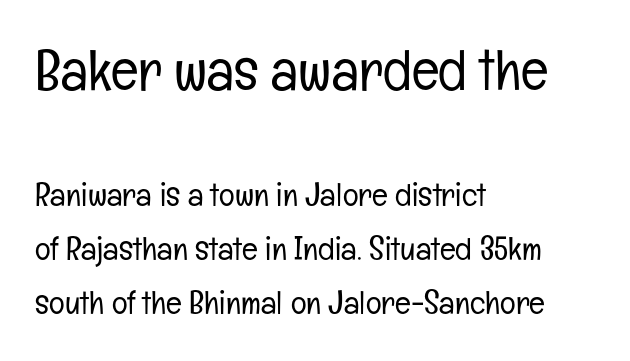
Q: Is the text bold? A: No.
Q: Is the text italic (slanted)? A: No, it is upright.
Q: Is the typeface a serif or a sans-serif typeface? A: Sans-serif.
Q: Is the text underlined? A: No.
Q: How is the paragraph aligned? A: Left-aligned.
Q: Is the spacing between letters normal or unusually wide? A: Normal.
Q: Is the spacing between lines tight, normal or loose? A: Normal.
Q: Which block of text is set in a larger size, the first (top) or the second (bottom)? A: The first (top) one.
Q: Width (condensed, normal, or wide)? A: Condensed.
Q: Stroke contrast? A: Low.
Q: x-height? A: Medium.
Q: Monospaced? A: No.
